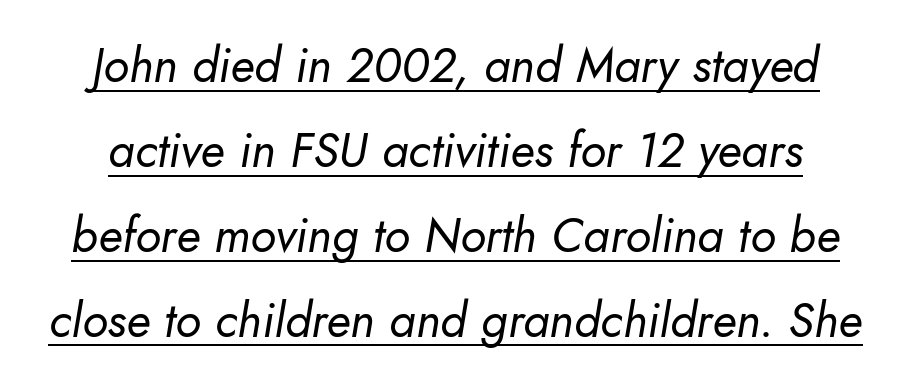
The image shows 48 px regular-weight type, italic (leaning right); set line spacing 1.77x, normal letter spacing, underlined; low stroke contrast and a small x-height.
